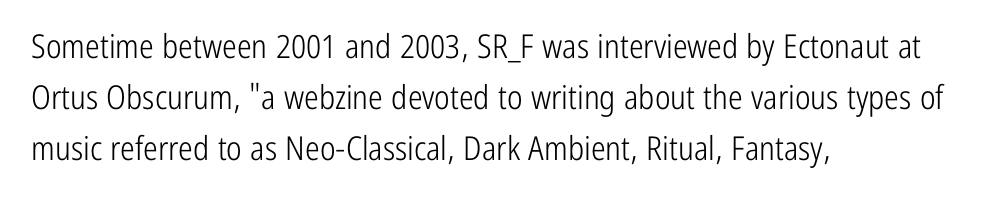
Q: Is the text bold? A: No.
Q: Is the text italic (slanted)? A: No, it is upright.
Q: Is the typeface a serif or a sans-serif typeface? A: Sans-serif.
Q: Is the text underlined? A: No.
Q: How is the paragraph aligned? A: Left-aligned.
Q: Is the spacing between letters normal or unusually wide? A: Normal.
Q: Is the spacing between lines tight, normal or loose? A: Normal.
Q: Width (condensed, normal, or wide)? A: Condensed.
Q: Stroke contrast? A: Low.
Q: x-height? A: Medium.
Q: Monospaced? A: No.
